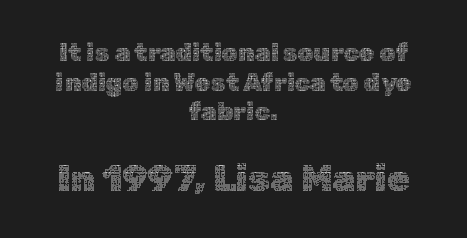
{"italic": "no", "bold": "no", "weight": "thin", "width": "normal", "x_height": "medium", "monospaced": "no", "underline": "no", "align": "center", "line_spacing_ratio": 1.19, "letter_spacing": "normal", "letter_spacing_em": 0.0, "larger_block": "second", "size_ratio": 1.48, "glyph_px": 37}
